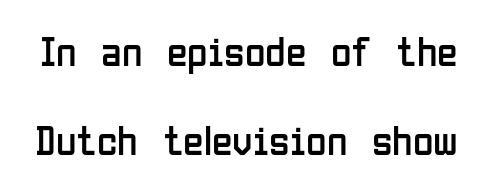
Q: Is the text bold? A: No.
Q: Is the text italic (slanted)? A: No, it is upright.
Q: Is the typeface a serif or a sans-serif typeface? A: Sans-serif.
Q: Is the text underlined? A: No.
Q: Is the spacing between letters normal or unusually wide? A: Normal.
Q: Is the spacing between lines tight, normal or loose? A: Loose.
Q: Width (condensed, normal, or wide)? A: Condensed.
Q: Stroke contrast? A: Low.
Q: x-height? A: Medium.
Q: Monospaced? A: No.
